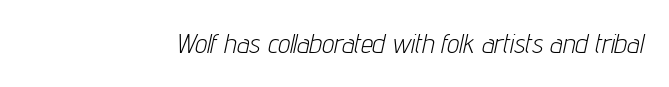
The image shows 27 px text type, italic (leaning right); set normal letter spacing, not underlined.
